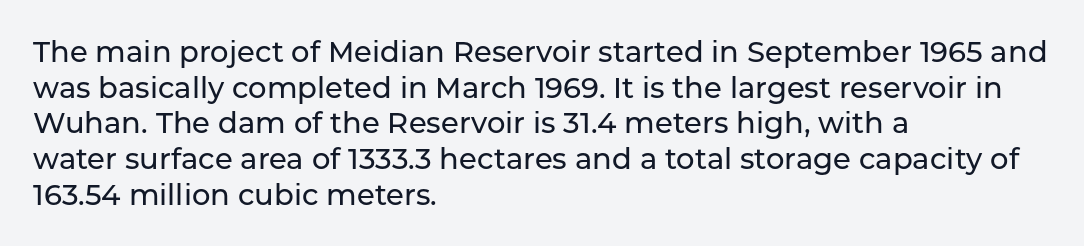
Leftover space on each line is placed entirely after the last word. A sans-serif font was chosen for this passage. Plain, unruled lines of type. The rendering uses natural spacing where letterforms have individual widths. This is the regular roman posture of the typeface.
